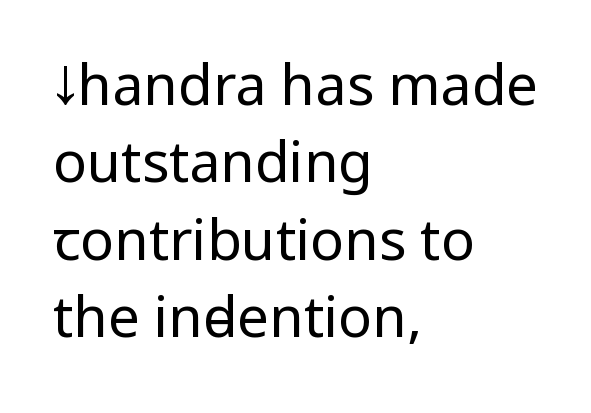
Q: Is the text bold? A: No.
Q: Is the text italic (slanted)? A: No, it is upright.
Q: Is the typeface a serif or a sans-serif typeface? A: Sans-serif.
Q: Is the text underlined? A: No.
Q: How is the paragraph aligned? A: Left-aligned.
Q: Is the spacing between letters normal or unusually wide? A: Normal.
Q: Is the spacing between lines tight, normal or loose? A: Normal.
Q: Width (condensed, normal, or wide)? A: Condensed.
Q: Stroke contrast? A: Low.
